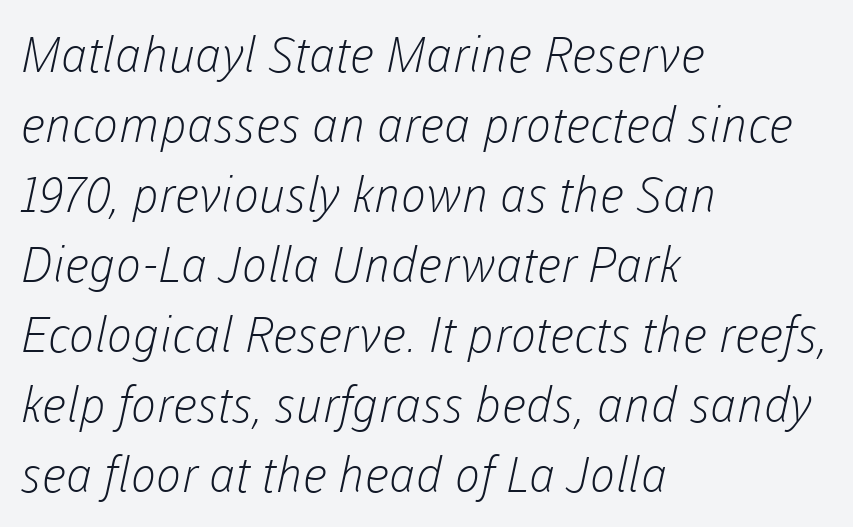
{"serif": "no", "bold": "no", "weight": "light", "width": "normal", "stroke_contrast": "low", "x_height": "medium", "monospaced": "no", "underline": "no", "align": "left", "line_spacing": "normal", "line_spacing_ratio": 1.43, "letter_spacing": "normal", "letter_spacing_em": 0.0, "glyph_px": 49}
